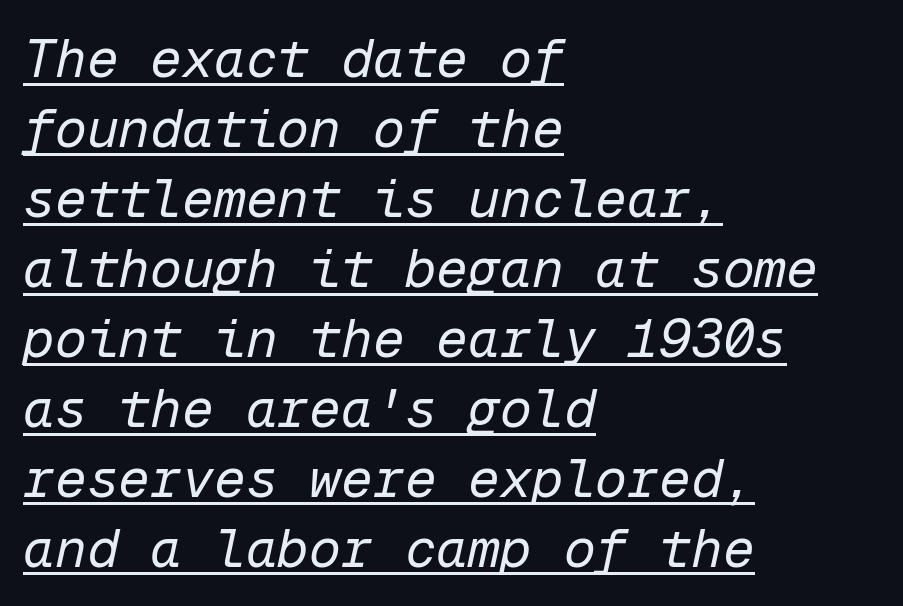
{"italic": "yes", "lean": "right", "slant_degrees": 12, "bold": "no", "weight": "regular", "width": "normal", "stroke_contrast": "low", "x_height": "medium", "monospaced": "yes", "underline": "yes", "align": "left", "line_spacing": "normal", "line_spacing_ratio": 1.32, "letter_spacing": "normal", "letter_spacing_em": 0.0, "glyph_px": 53}
